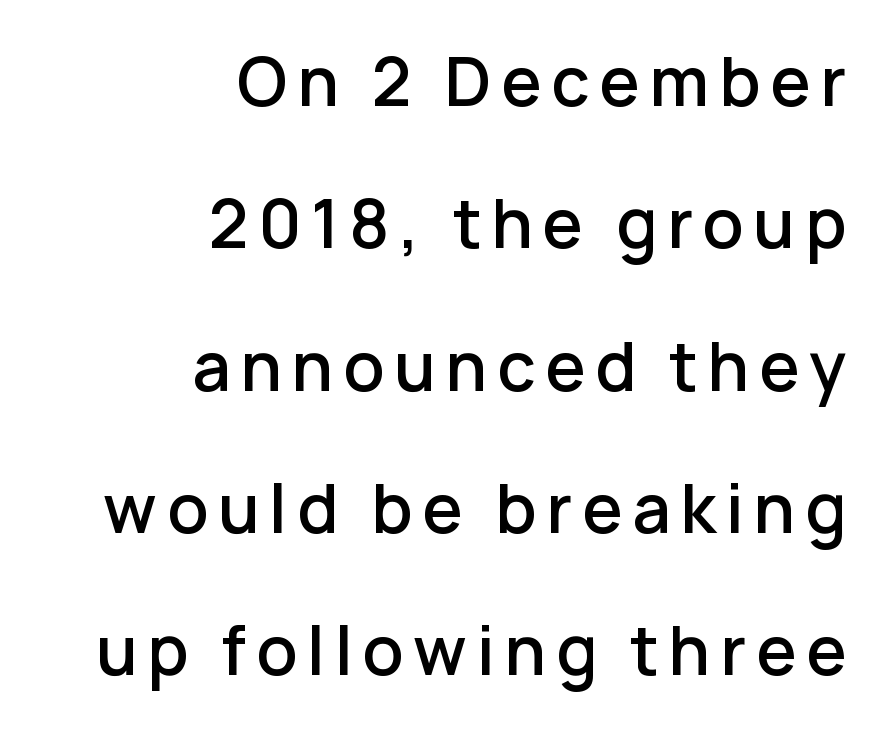
{"serif": "no", "italic": "no", "bold": "semi", "weight": "semibold", "width": "normal", "stroke_contrast": "low", "x_height": "medium", "monospaced": "no", "underline": "no", "align": "right", "line_spacing": "loose", "line_spacing_ratio": 2.19, "glyph_px": 65}
